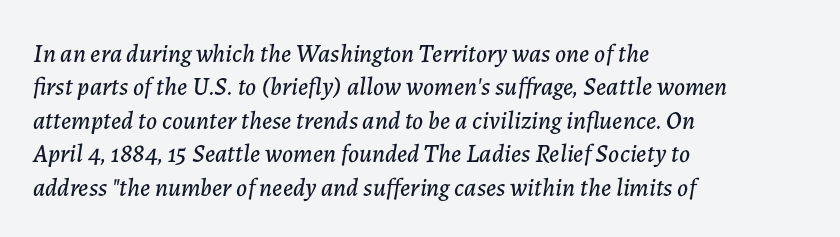
Compared with typical paragraphs, the rows here are spaced about the same. Standard letterfit; no display-style spreading of the glyphs. Style check: oblique. A bare baseline throughout the passage.
